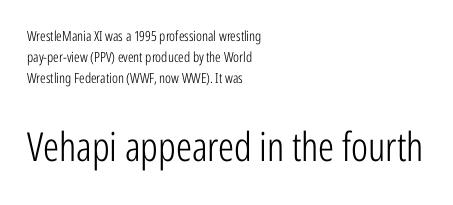
{"serif": "no", "italic": "no", "bold": "no", "weight": "light", "width": "condensed", "stroke_contrast": "low", "x_height": "medium", "monospaced": "no", "underline": "no", "align": "left", "line_spacing": "normal", "line_spacing_ratio": 1.5, "letter_spacing": "normal", "letter_spacing_em": 0.0, "larger_block": "second", "size_ratio": 2.86, "glyph_px": 40}
